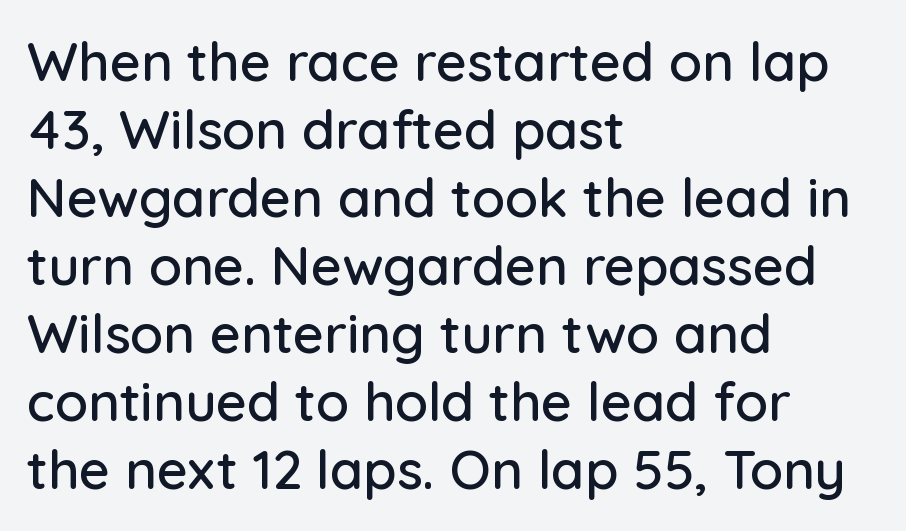
Q: Is the text italic (slanted)? A: No, it is upright.
Q: Is the typeface a serif or a sans-serif typeface? A: Sans-serif.
Q: Is the text underlined? A: No.
Q: How is the paragraph aligned? A: Left-aligned.
Q: Is the spacing between letters normal or unusually wide? A: Normal.
Q: Is the spacing between lines tight, normal or loose? A: Normal.
Q: Width (condensed, normal, or wide)? A: Normal.
Q: Stroke contrast? A: Low.
Q: x-height? A: Medium.
Q: Monospaced? A: No.
